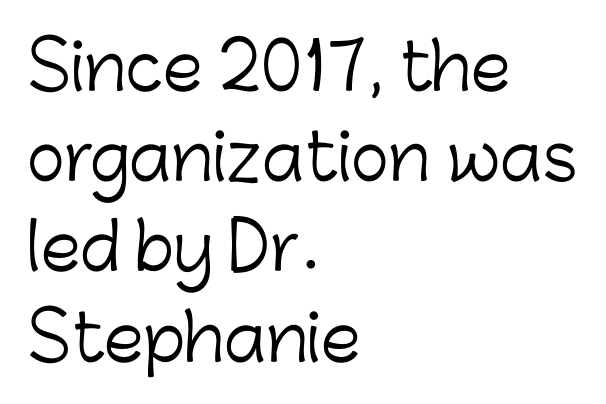
The image shows 64 px light sans-serif type, upright; set left-aligned, normal line spacing (1.41x), normal letter spacing, not underlined; low stroke contrast and a medium x-height.
